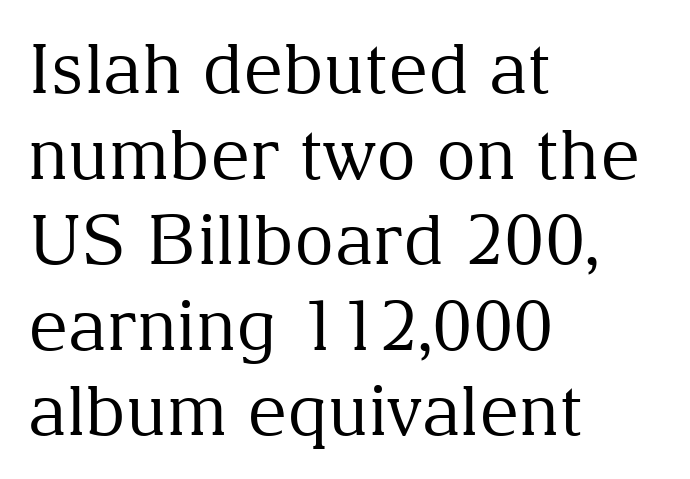
{"serif": "yes", "italic": "no", "bold": "no", "weight": "regular", "width": "normal", "stroke_contrast": "medium", "x_height": "medium", "monospaced": "no", "underline": "no", "align": "left", "line_spacing_ratio": 1.24, "letter_spacing": "normal", "letter_spacing_em": 0.0, "glyph_px": 69}
